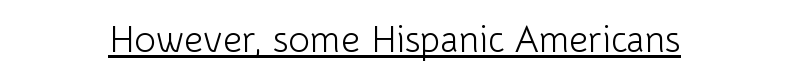
Q: Is the text bold? A: No.
Q: Is the text italic (slanted)? A: No, it is upright.
Q: Is the typeface a serif or a sans-serif typeface? A: Sans-serif.
Q: Is the text underlined? A: Yes.
Q: Is the spacing between letters normal or unusually wide? A: Normal.
Q: Width (condensed, normal, or wide)? A: Normal.
Q: Stroke contrast? A: Low.
Q: x-height? A: Medium.
Q: Monospaced? A: No.
